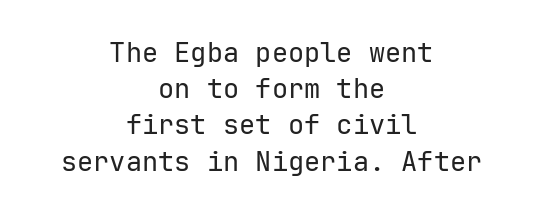
{"italic": "no", "bold": "no", "underline": "no", "align": "center", "line_spacing": "normal", "line_spacing_ratio": 1.34, "letter_spacing": "normal", "letter_spacing_em": 0.0, "glyph_px": 27}
